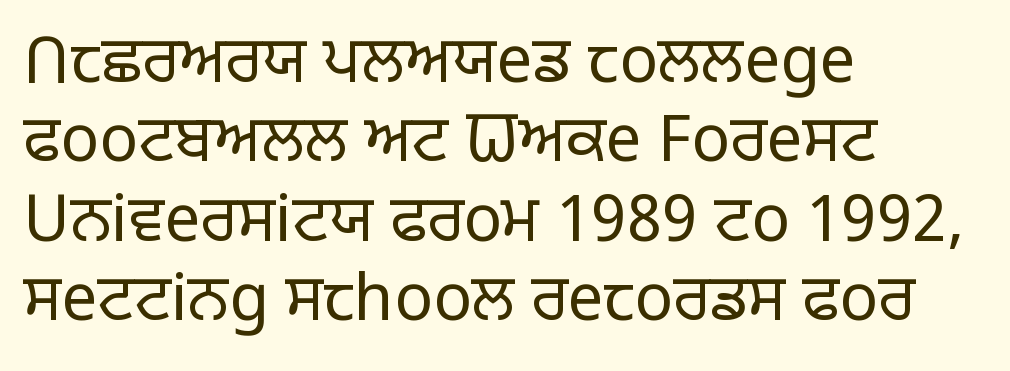
{"serif": "no", "italic": "no", "bold": "no", "weight": "light", "width": "normal", "stroke_contrast": "low", "x_height": "large", "monospaced": "no", "underline": "no", "align": "left", "line_spacing_ratio": 1.24, "letter_spacing": "normal", "letter_spacing_em": 0.0, "glyph_px": 64}
